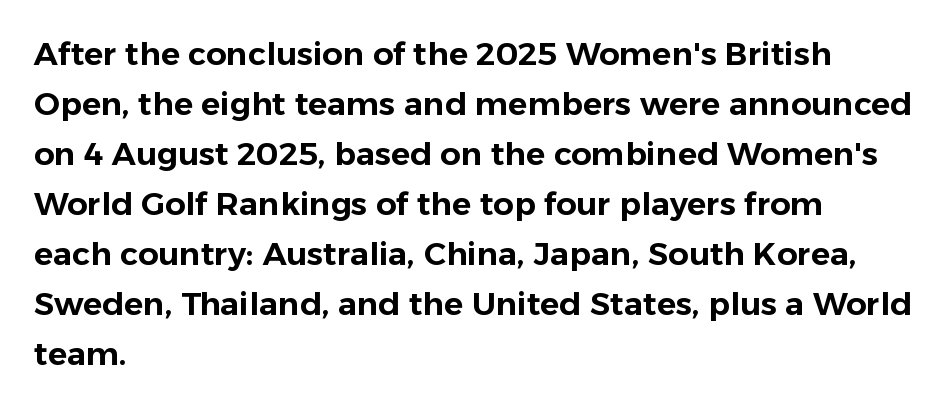
The tracking reads as untouched default to a designer's eye. This is the regular roman posture of the typeface. Do the characters align in a grid? No, the font is proportional. Line spacing here is normal. Visually the block forms a straight wall on the left and a jagged coastline on the right.
